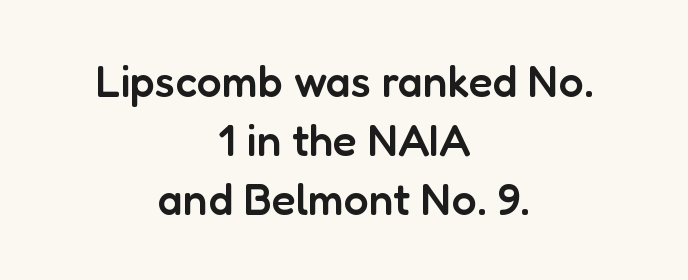
{"serif": "no", "italic": "no", "bold": "semi", "weight": "semibold", "width": "normal", "stroke_contrast": "low", "x_height": "medium", "monospaced": "no", "underline": "no", "align": "center", "line_spacing": "normal", "line_spacing_ratio": 1.34, "letter_spacing": "normal", "letter_spacing_em": 0.0, "glyph_px": 44}
